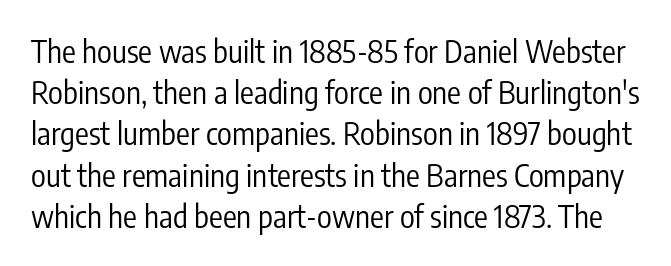
{"serif": "no", "italic": "no", "bold": "no", "weight": "regular", "width": "condensed", "stroke_contrast": "low", "x_height": "medium", "monospaced": "no", "underline": "no", "line_spacing": "normal", "line_spacing_ratio": 1.33, "letter_spacing": "normal", "letter_spacing_em": 0.0, "glyph_px": 31}
